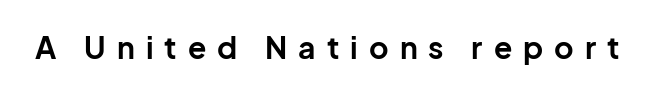
{"serif": "no", "italic": "no", "bold": "yes", "weight": "bold", "width": "normal", "stroke_contrast": "low", "x_height": "medium", "monospaced": "no", "underline": "no", "letter_spacing": "wide", "letter_spacing_em": 0.37, "glyph_px": 30}
